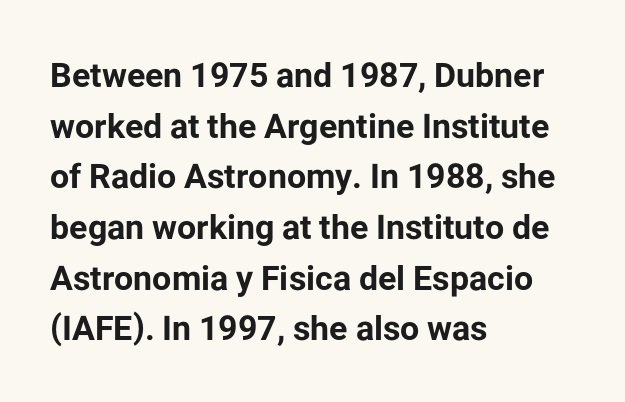
The image shows 34 px bold sans-serif type, upright; set left-aligned, normal line spacing (1.49x), normal letter spacing, not underlined; low stroke contrast and a medium x-height.
